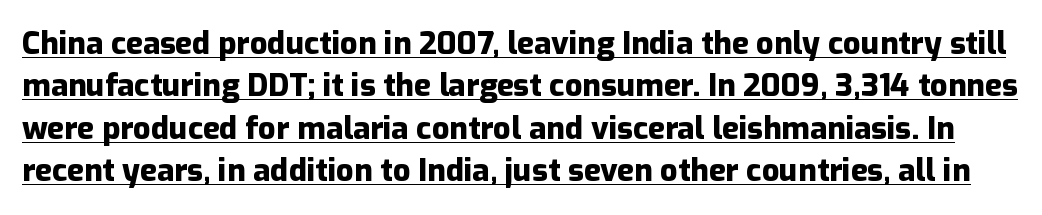
The image shows 31 px heavy sans-serif type, upright; set normal line spacing (1.37x), normal letter spacing, underlined; low stroke contrast and a medium x-height.
